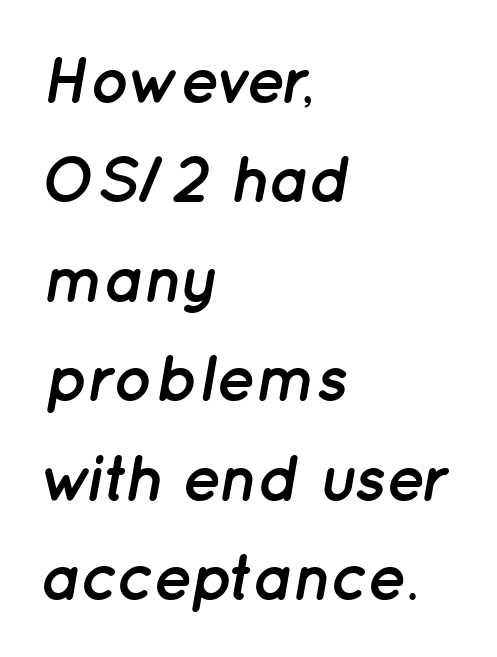
The image shows 65 px semibold type, italic (leaning right); set left-aligned, normal line spacing (1.53x), normal letter spacing, not underlined; low stroke contrast and a medium x-height.
